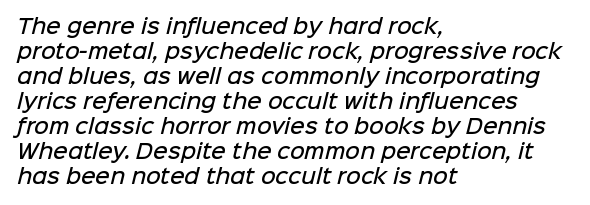
{"bold": "semi", "underline": "no", "align": "left", "line_spacing": "normal", "line_spacing_ratio": 1.25, "letter_spacing": "normal", "letter_spacing_em": 0.0, "glyph_px": 20}
